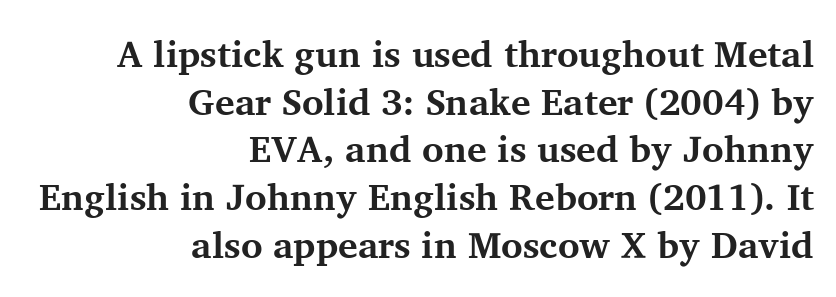
{"serif": "yes", "italic": "no", "bold": "yes", "weight": "bold", "width": "normal", "stroke_contrast": "medium", "x_height": "medium", "monospaced": "no", "underline": "no", "align": "right", "line_spacing": "normal", "line_spacing_ratio": 1.29, "letter_spacing": "normal", "letter_spacing_em": 0.0, "glyph_px": 37}
